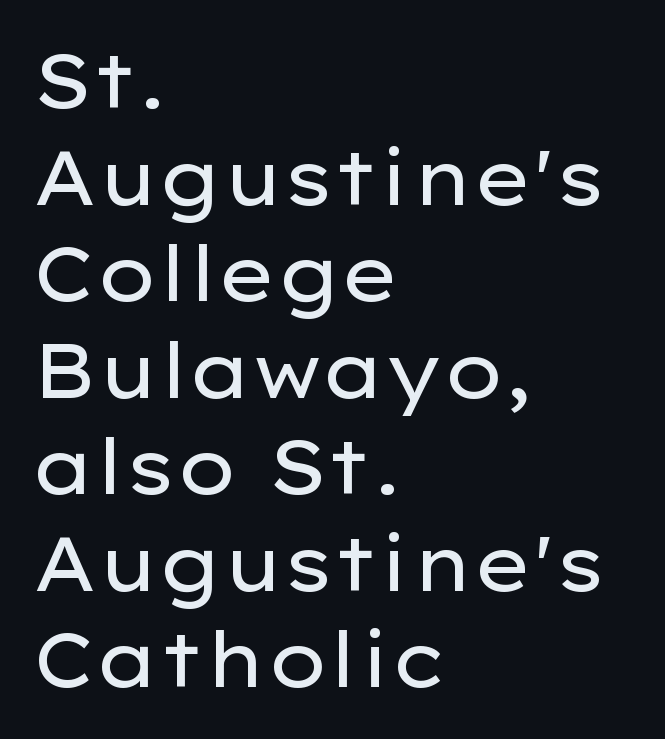
Proportional: the letters do not fall into vertical columns. The letters sit at their default tracking, neither squeezed nor spread. Letters have the restrained weight of plain body copy at most. Line spacing here is normal. Look at the bottom of the vertical strokes: they stop flat, with no serifs. The specimen reads as upright at a glance.
